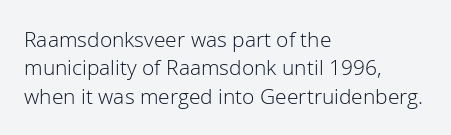
Q: Is the text bold? A: No.
Q: Is the text italic (slanted)? A: No, it is upright.
Q: Is the text underlined? A: No.
Q: How is the paragraph aligned? A: Left-aligned.
Q: Is the spacing between letters normal or unusually wide? A: Normal.
Q: Is the spacing between lines tight, normal or loose? A: Normal.
